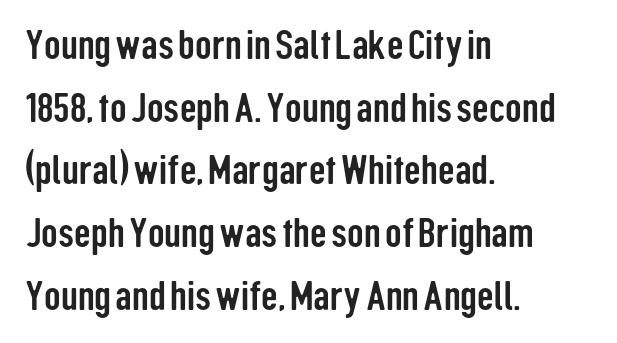
{"serif": "no", "italic": "no", "width": "condensed", "stroke_contrast": "low", "x_height": "medium", "monospaced": "no", "underline": "no", "align": "left", "line_spacing": "normal", "line_spacing_ratio": 1.53, "letter_spacing": "normal", "letter_spacing_em": 0.0, "glyph_px": 41}
